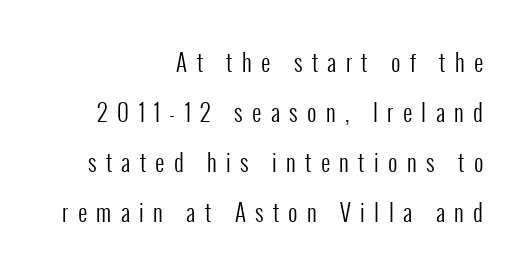
A great deal of white space separates one row of letters from the next. This is roman type, the default non-slanted kind. Heaviness? Minimal to ordinary, like unemphasized prose. Honestly, the letter spacing is so wide it's the main thing you notice.
